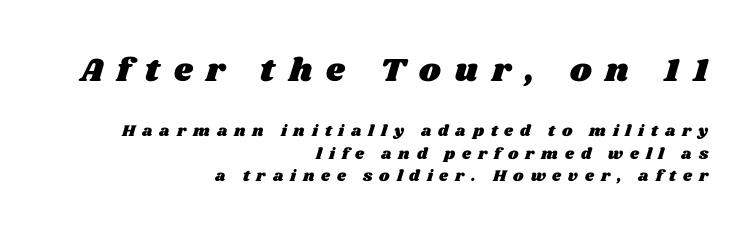
The upper block of text is set noticeably larger than the block beneath it. The setting favours the right margin, as signatures and pull-quotes sometimes do. Summary of vertical rhythm: regular, with standard interline spacing. The zone under the glyphs is completely vacant.
